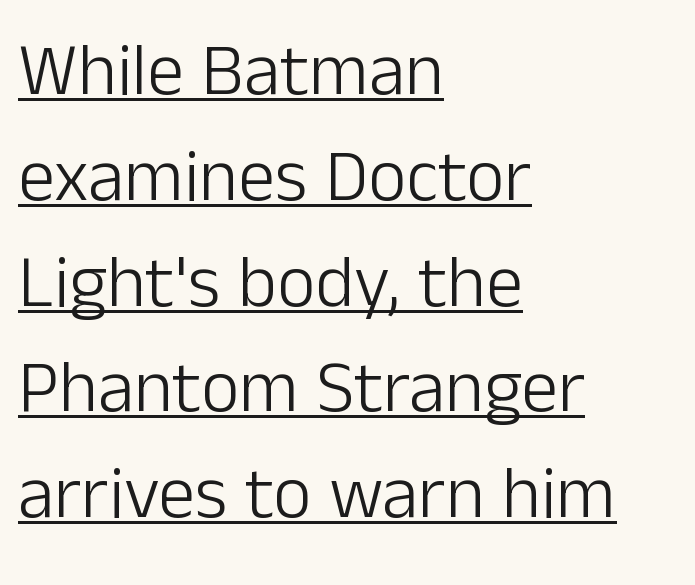
The line texture is even and compact thanks to regular tracking. One glance says typical: line gaps are just what's usual. Emphasis is given by a line drawn under the lettering. Every stem runs plumb, perpendicular to the baseline.
